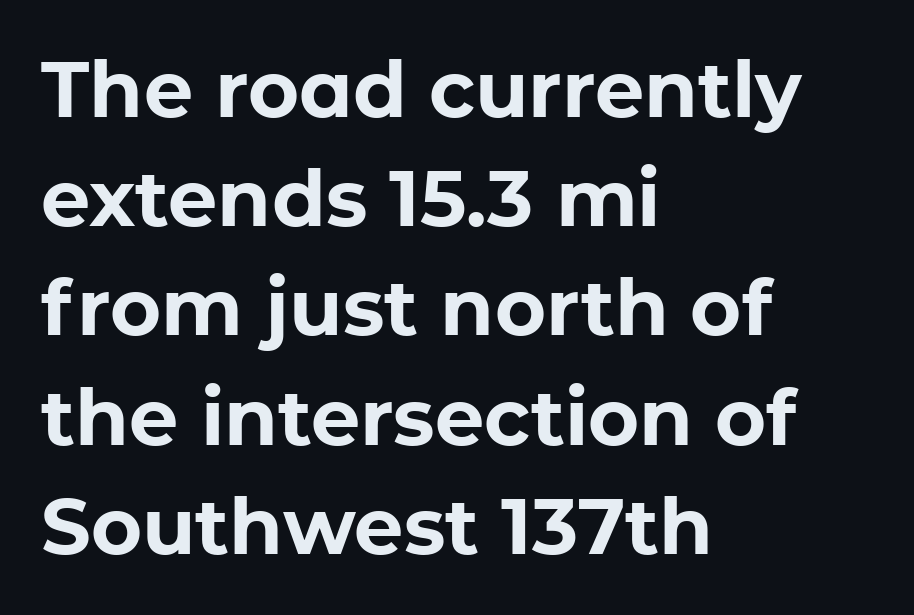
Q: Is the text bold? A: Yes.
Q: Is the text italic (slanted)? A: No, it is upright.
Q: Is the typeface a serif or a sans-serif typeface? A: Sans-serif.
Q: Is the text underlined? A: No.
Q: How is the paragraph aligned? A: Left-aligned.
Q: Is the spacing between letters normal or unusually wide? A: Normal.
Q: Is the spacing between lines tight, normal or loose? A: Normal.
Q: Width (condensed, normal, or wide)? A: Normal.
Q: Stroke contrast? A: Low.
Q: x-height? A: Medium.
Q: Monospaced? A: No.
